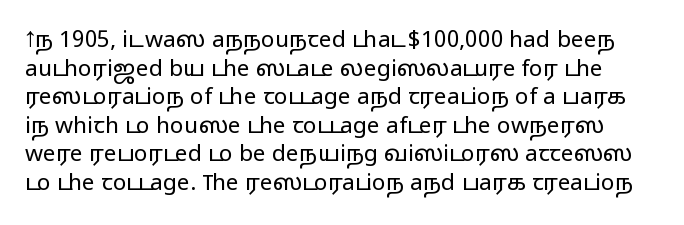
Q: Is the text bold? A: No.
Q: Is the text italic (slanted)? A: No, it is upright.
Q: Is the text underlined? A: No.
Q: Is the spacing between letters normal or unusually wide? A: Normal.
